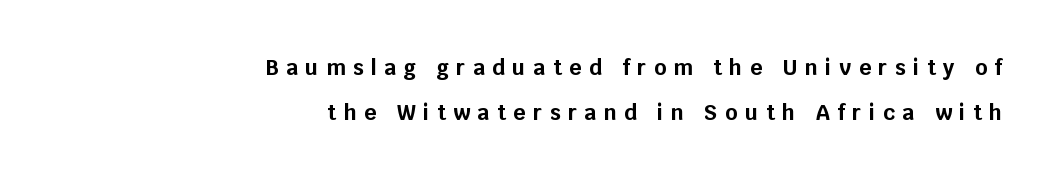
The image shows 21 px bold type, upright; set right-aligned, loose line spacing (2.16x), unusually wide letter spacing (+0.36 em), not underlined.
